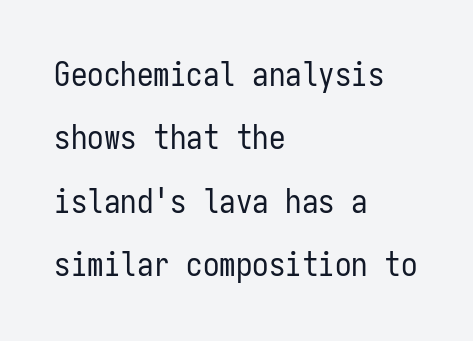
The image shows 33 px regular-weight, condensed sans-serif type, upright, monospaced; set left-aligned, loose line spacing (1.92x), normal letter spacing, not underlined; low stroke contrast and a medium x-height.
